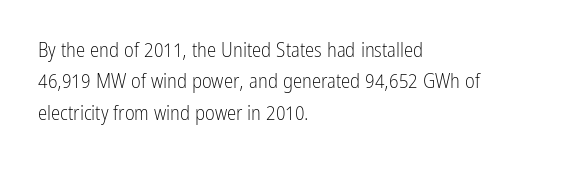
Q: Is the text bold? A: No.
Q: Is the text italic (slanted)? A: No, it is upright.
Q: Is the text underlined? A: No.
Q: How is the paragraph aligned? A: Left-aligned.
Q: Is the spacing between letters normal or unusually wide? A: Normal.
Q: Is the spacing between lines tight, normal or loose? A: Normal.
